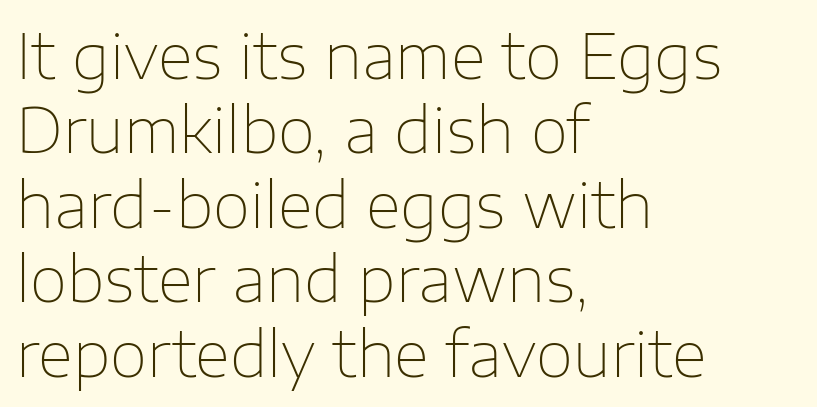
The weight would be labelled regular, book, light, or lighter still. This sample has the flowing, uneven cadence of proportional lettering. The lines are quadded left. Every stem runs plumb, perpendicular to the baseline.
